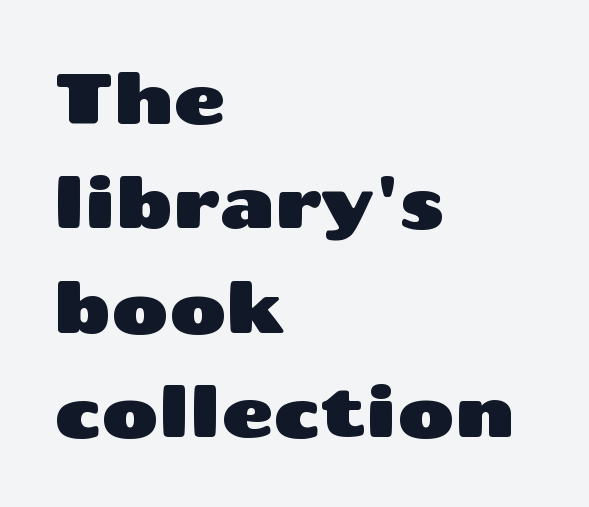
Q: Is the text italic (slanted)? A: No, it is upright.
Q: Is the typeface a serif or a sans-serif typeface? A: Sans-serif.
Q: Is the text underlined? A: No.
Q: How is the paragraph aligned? A: Left-aligned.
Q: Is the spacing between letters normal or unusually wide? A: Normal.
Q: Is the spacing between lines tight, normal or loose? A: Normal.
Q: Width (condensed, normal, or wide)? A: Wide.
Q: Stroke contrast? A: Medium.
Q: x-height? A: Medium.
Q: Monospaced? A: No.
